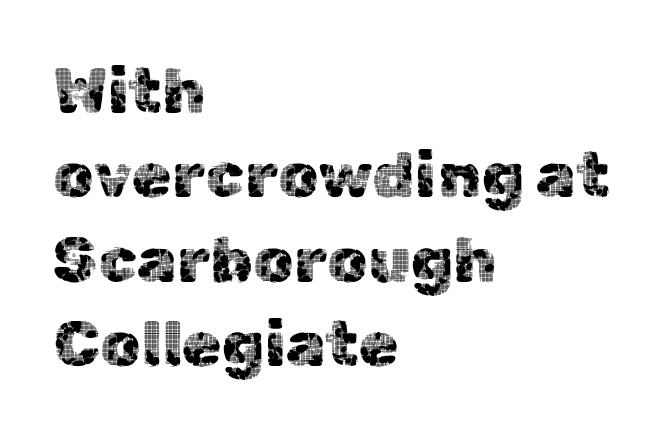
These lines are set flush left with a ragged right edge. Note: no serifs on the glyphs. Each letter keeps its own natural width here, so spacing adapts to shape. The face used here is rendered with its standard letterfit. The letters stand upright; this is a roman face. The passage shown is not underscored anywhere.
